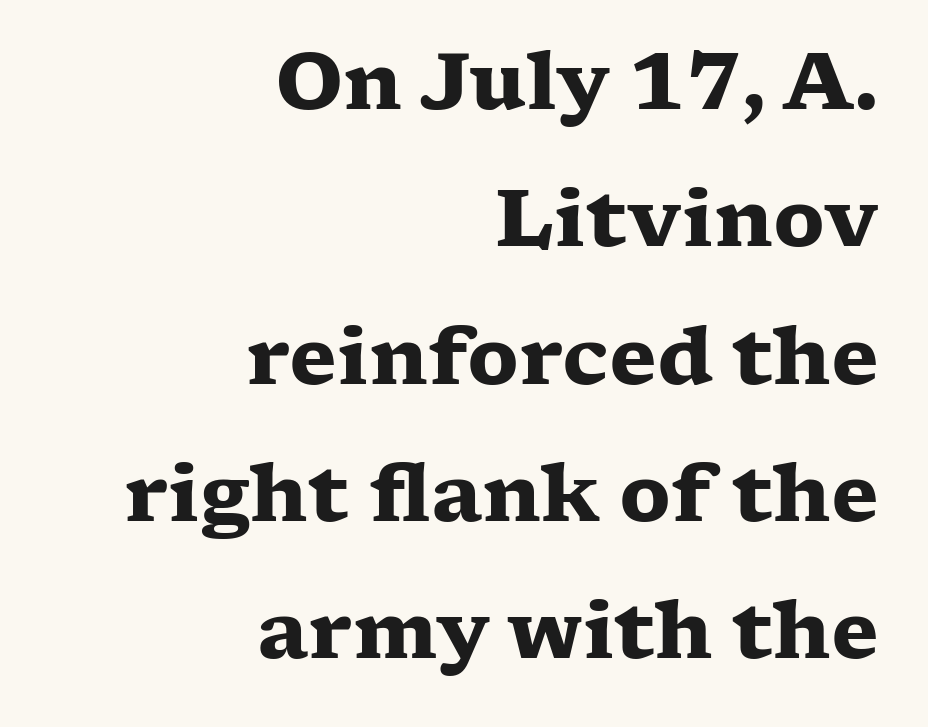
{"serif": "yes", "italic": "no", "bold": "yes", "weight": "heavy", "width": "wide", "stroke_contrast": "low", "x_height": "medium", "monospaced": "no", "underline": "no", "align": "right", "line_spacing_ratio": 1.76, "letter_spacing": "normal", "letter_spacing_em": 0.0, "glyph_px": 78}
